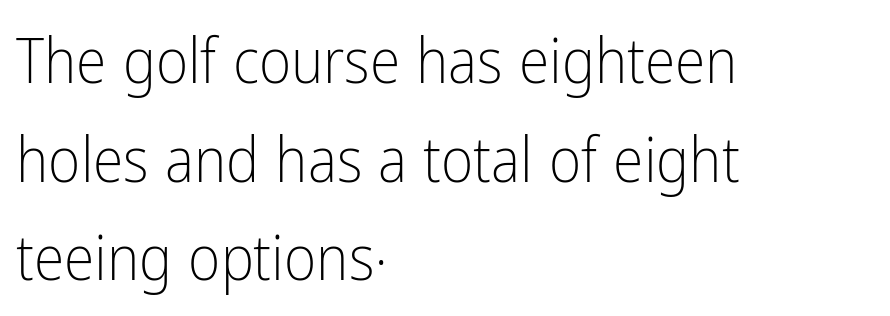
Q: Is the text bold? A: No.
Q: Is the text italic (slanted)? A: No, it is upright.
Q: Is the typeface a serif or a sans-serif typeface? A: Sans-serif.
Q: Is the text underlined? A: No.
Q: How is the paragraph aligned? A: Left-aligned.
Q: Is the spacing between letters normal or unusually wide? A: Normal.
Q: Is the spacing between lines tight, normal or loose? A: Normal.
Q: Width (condensed, normal, or wide)? A: Condensed.
Q: Stroke contrast? A: Low.
Q: x-height? A: Medium.
Q: Monospaced? A: No.
